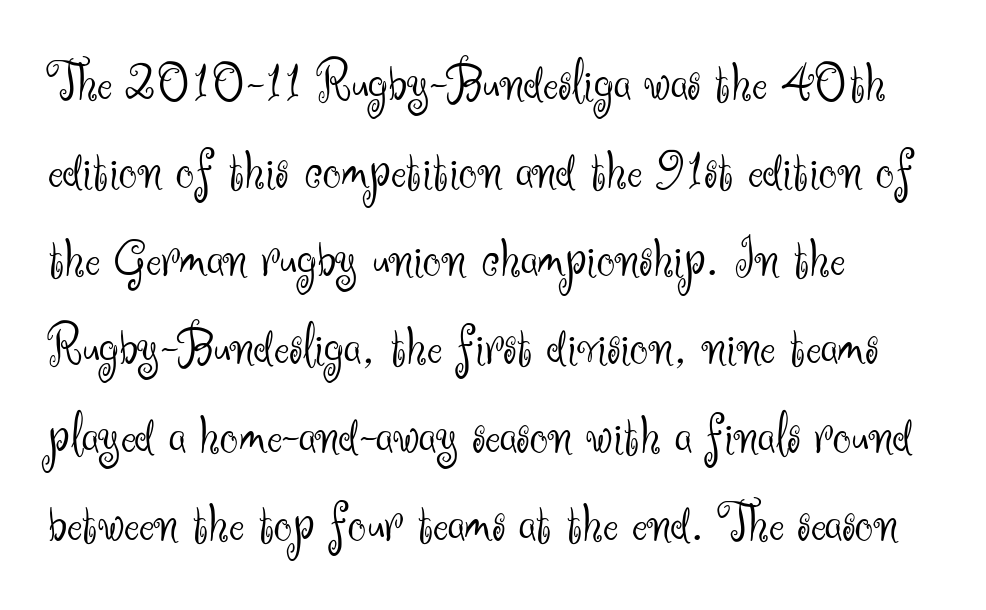
Q: Is the text bold? A: No.
Q: Is the text italic (slanted)? A: No, it is upright.
Q: Is the typeface a serif or a sans-serif typeface? A: Sans-serif.
Q: Is the text underlined? A: No.
Q: How is the paragraph aligned? A: Left-aligned.
Q: Is the spacing between letters normal or unusually wide? A: Normal.
Q: Is the spacing between lines tight, normal or loose? A: Normal.
Q: Width (condensed, normal, or wide)? A: Normal.
Q: Stroke contrast? A: Medium.
Q: x-height? A: Small.
Q: Monospaced? A: No.
